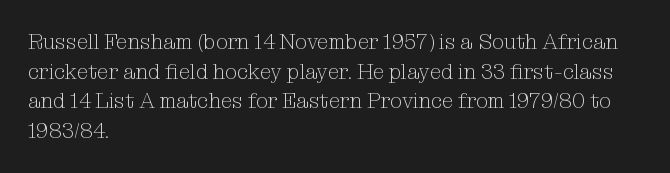
Quick note: underline off. Do the letters lean? They stand straight. The text block is weighted toward the left margin, trailing off unevenly rightward. This rendering leaves character spacing at its baseline value. Vertical spacing — default.
